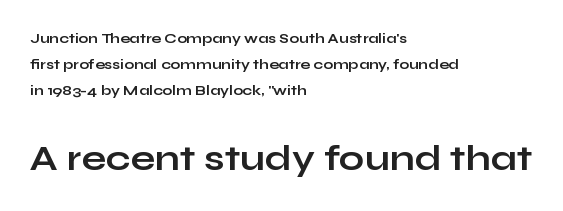
The image shows 36 px bold, wide sans-serif type, upright; set left-aligned, line spacing 1.84x, normal letter spacing, not underlined; the second (bottom) block is 2.57x larger; low stroke contrast and a medium x-height.
